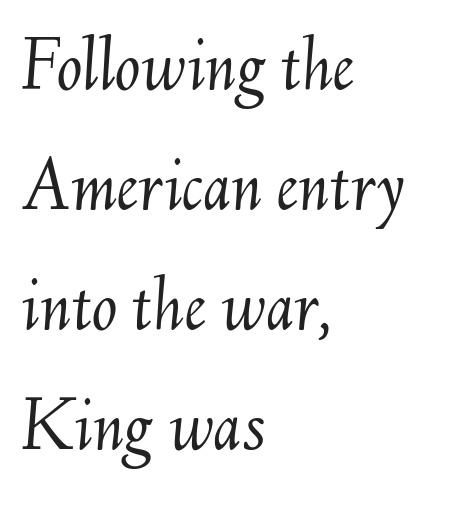
Q: Is the text bold? A: No.
Q: Is the text italic (slanted)? A: Yes, it leans right by about 6 degrees.
Q: Is the text underlined? A: No.
Q: How is the paragraph aligned? A: Left-aligned.
Q: Is the spacing between letters normal or unusually wide? A: Normal.
Q: Is the spacing between lines tight, normal or loose? A: Normal.
Q: Width (condensed, normal, or wide)? A: Normal.
Q: Stroke contrast? A: Medium.
Q: x-height? A: Small.
Q: Monospaced? A: No.
